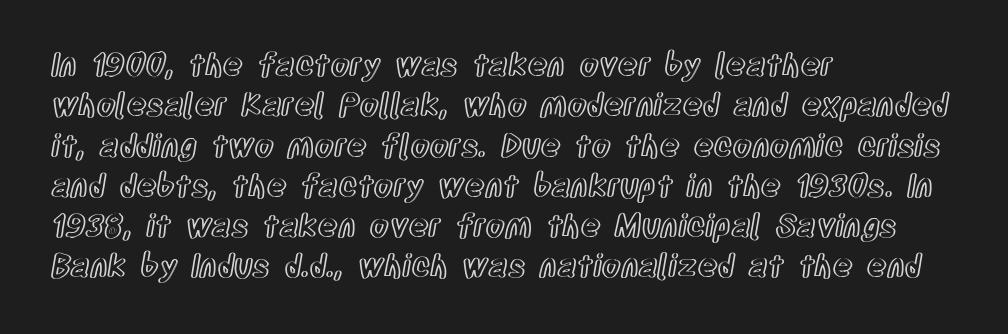
The image shows 31 px condensed type; set left-aligned, normal line spacing (1.3x), normal letter spacing, not underlined; a large x-height.
